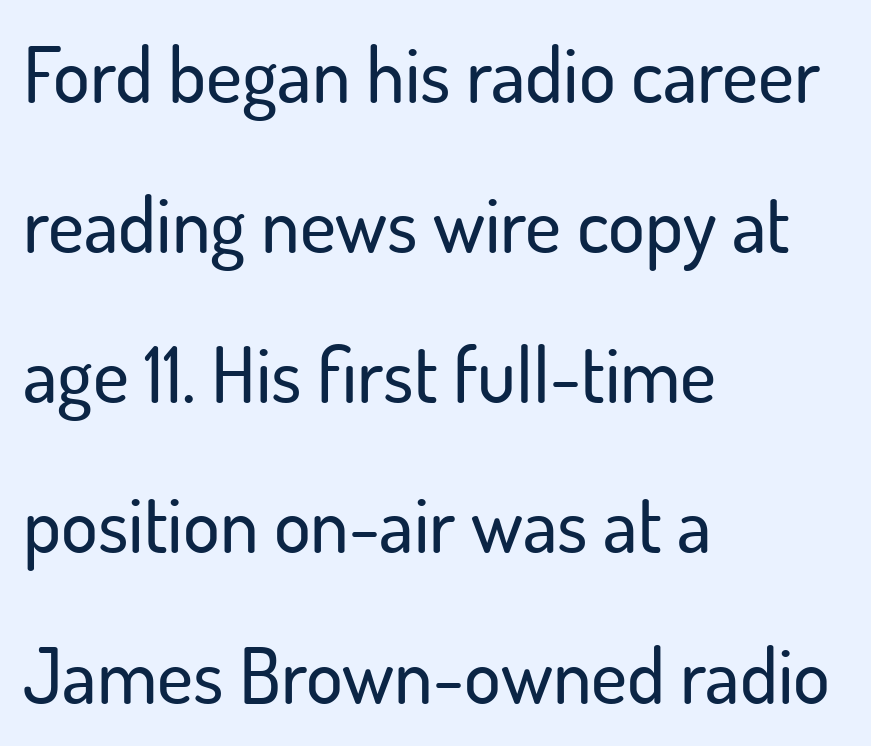
The image shows 77 px sans-serif type, upright; set left-aligned, loose line spacing (1.95x), normal letter spacing, not underlined; low stroke contrast and a small x-height.
